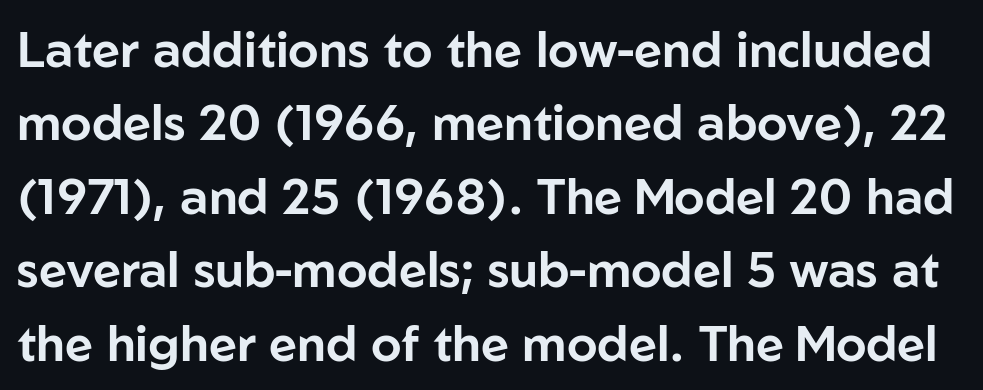
The image shows 49 px sans-serif type, upright; set normal line spacing (1.5x), normal letter spacing, not underlined; low stroke contrast and a medium x-height.
